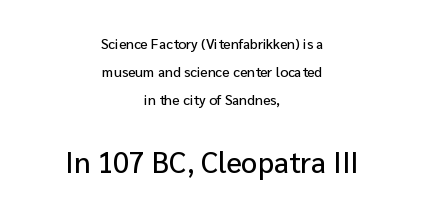
Each letter keeps its own natural width here, so spacing adapts to shape. This sample uses an upright cut, with every glyph sitting square on the baseline. You can tell from the bare stems that sans-serif type was used. Beneath every word, the page is bare. Default kerning and tracking; the words read as compact shapes.
